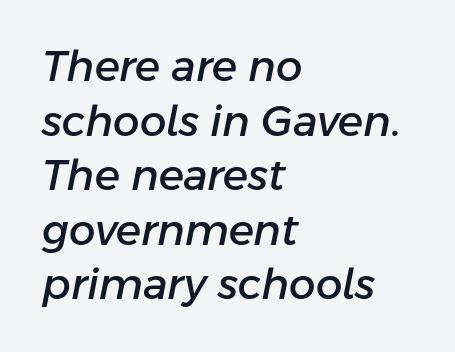
{"italic": "yes", "lean": "right", "slant_degrees": 11, "width": "normal", "stroke_contrast": "low", "x_height": "medium", "monospaced": "no", "underline": "no", "align": "left", "line_spacing": "normal", "line_spacing_ratio": 1.3, "letter_spacing": "normal", "letter_spacing_em": 0.0, "glyph_px": 42}
